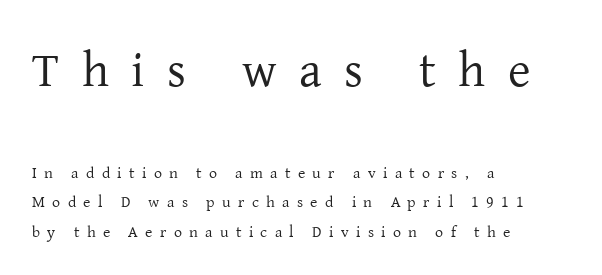
Q: Is the text bold? A: No.
Q: Is the text italic (slanted)? A: No, it is upright.
Q: Is the typeface a serif or a sans-serif typeface? A: Serif.
Q: Is the text underlined? A: No.
Q: How is the paragraph aligned? A: Left-aligned.
Q: Is the spacing between letters normal or unusually wide? A: Unusually wide.
Q: Which block of text is set in a larger size, the first (top) or the second (bottom)? A: The first (top) one.
Q: Width (condensed, normal, or wide)? A: Normal.
Q: Stroke contrast? A: Low.
Q: x-height? A: Medium.
Q: Monospaced? A: No.
